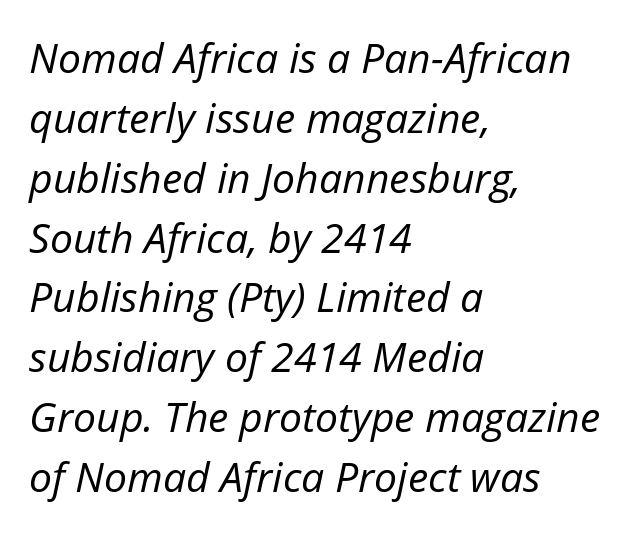
Q: Is the text bold? A: No.
Q: Is the text italic (slanted)? A: Yes, it leans right by about 12 degrees.
Q: Is the text underlined? A: No.
Q: How is the paragraph aligned? A: Left-aligned.
Q: Is the spacing between letters normal or unusually wide? A: Normal.
Q: Is the spacing between lines tight, normal or loose? A: Normal.
Q: Width (condensed, normal, or wide)? A: Normal.
Q: Stroke contrast? A: Low.
Q: x-height? A: Medium.
Q: Monospaced? A: No.
